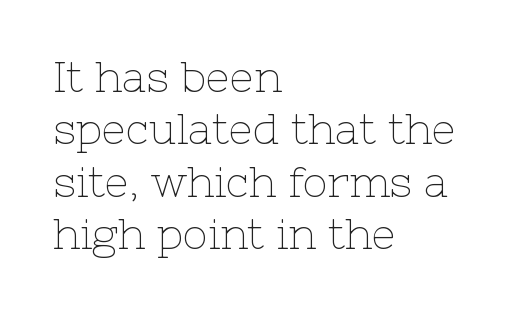
Q: Is the text bold? A: No.
Q: Is the text italic (slanted)? A: No, it is upright.
Q: Is the typeface a serif or a sans-serif typeface? A: Serif.
Q: Is the text underlined? A: No.
Q: How is the paragraph aligned? A: Left-aligned.
Q: Is the spacing between letters normal or unusually wide? A: Normal.
Q: Is the spacing between lines tight, normal or loose? A: Normal.
Q: Width (condensed, normal, or wide)? A: Normal.
Q: Stroke contrast? A: Low.
Q: x-height? A: Medium.
Q: Monospaced? A: No.
